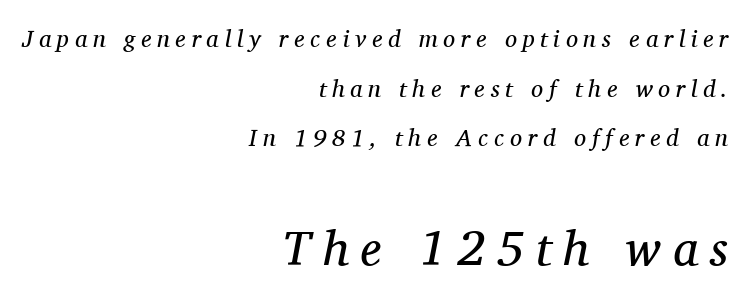
The image shows 49 px regular-weight serif type, italic (leaning right); set right-aligned, loose line spacing (2.07x), unusually wide letter spacing (+0.24 em), not underlined; the second (bottom) block is 2.04x larger; medium stroke contrast and a medium x-height.
